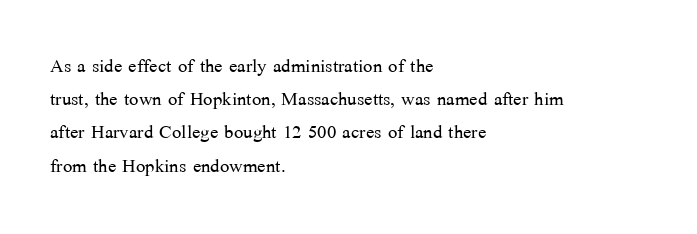
The image shows 25 px text type, upright; set left-aligned, normal line spacing (1.33x), normal letter spacing, not underlined.
